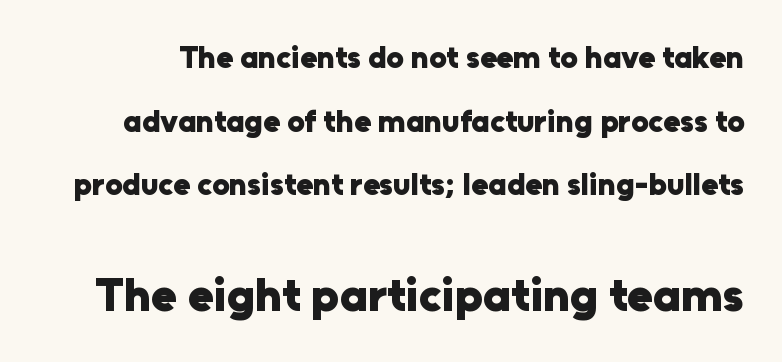
Interline gaps are noticeably wide in this sample. Standard letterfit; no display-style spreading of the glyphs. Does the weight exceed regular? Yes, all the way to bold. Beneath every word, the page is bare. Every stem runs plumb, perpendicular to the baseline.
